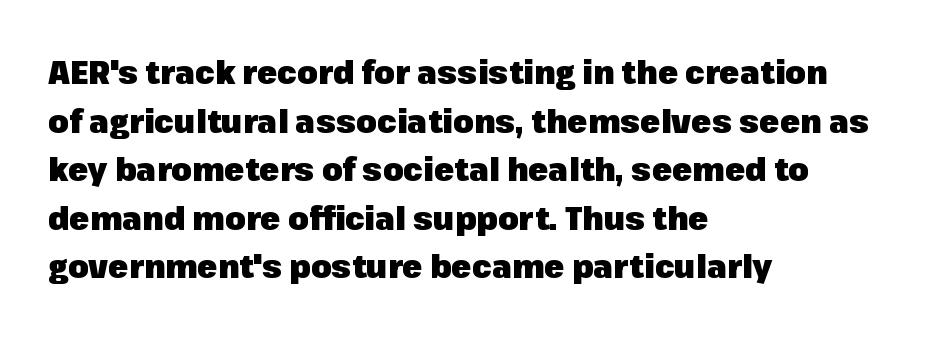
{"serif": "no", "italic": "no", "bold": "yes", "weight": "heavy", "width": "normal", "stroke_contrast": "low", "x_height": "medium", "monospaced": "no", "underline": "no", "align": "left", "line_spacing": "normal", "line_spacing_ratio": 1.47, "letter_spacing": "normal", "letter_spacing_em": 0.0, "glyph_px": 33}
